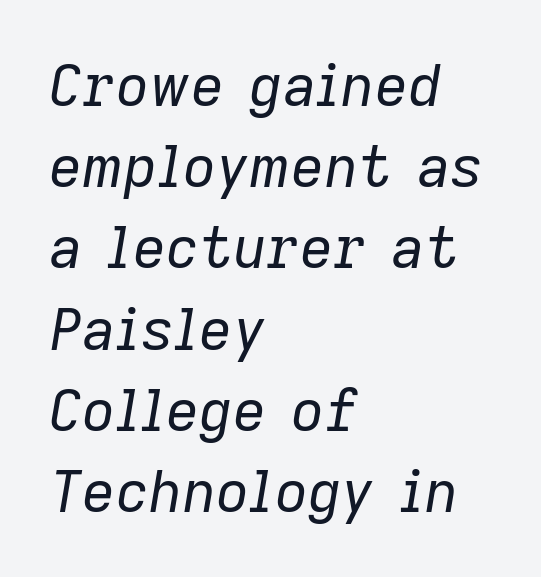
The image shows 58 px regular-weight type, italic (leaning right); set left-aligned, normal line spacing (1.4x), normal letter spacing, not underlined; low stroke contrast and a medium x-height.
